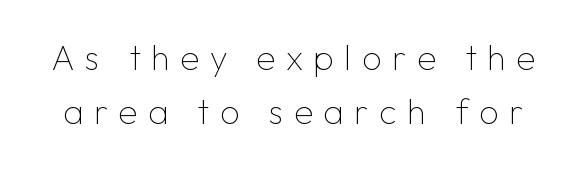
Q: Is the text bold? A: No.
Q: Is the text italic (slanted)? A: No, it is upright.
Q: Is the typeface a serif or a sans-serif typeface? A: Sans-serif.
Q: Is the text underlined? A: No.
Q: Is the spacing between letters normal or unusually wide? A: Unusually wide.
Q: Is the spacing between lines tight, normal or loose? A: Normal.
Q: Width (condensed, normal, or wide)? A: Normal.
Q: Stroke contrast? A: Low.
Q: x-height? A: Medium.
Q: Monospaced? A: No.
